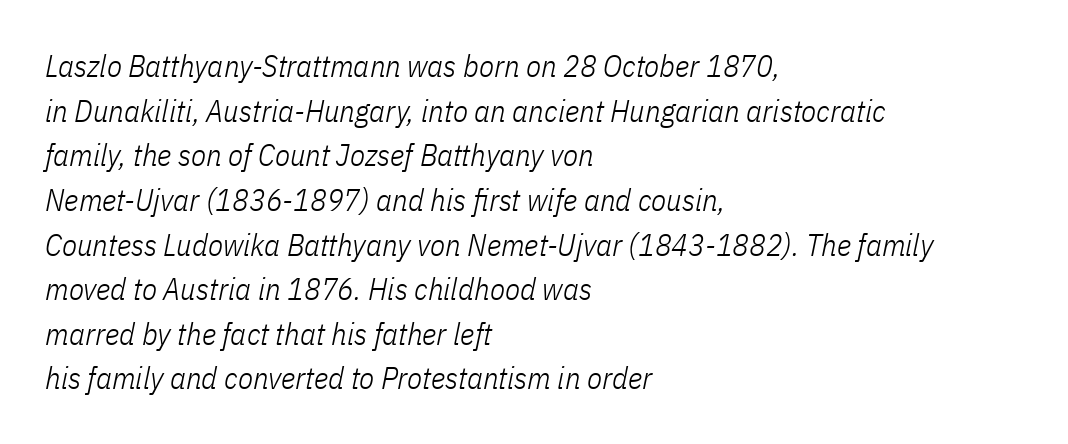
Q: Is the text bold? A: No.
Q: Is the text italic (slanted)? A: Yes, it leans right by about 11 degrees.
Q: Is the text underlined? A: No.
Q: How is the paragraph aligned? A: Left-aligned.
Q: Is the spacing between letters normal or unusually wide? A: Normal.
Q: Is the spacing between lines tight, normal or loose? A: Normal.
Q: Width (condensed, normal, or wide)? A: Condensed.
Q: Stroke contrast? A: Low.
Q: x-height? A: Medium.
Q: Monospaced? A: No.
